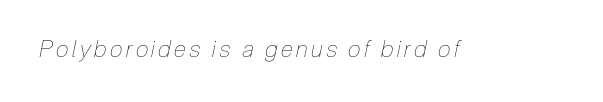
The image shows 23 px text type, italic (leaning right); set not underlined.
